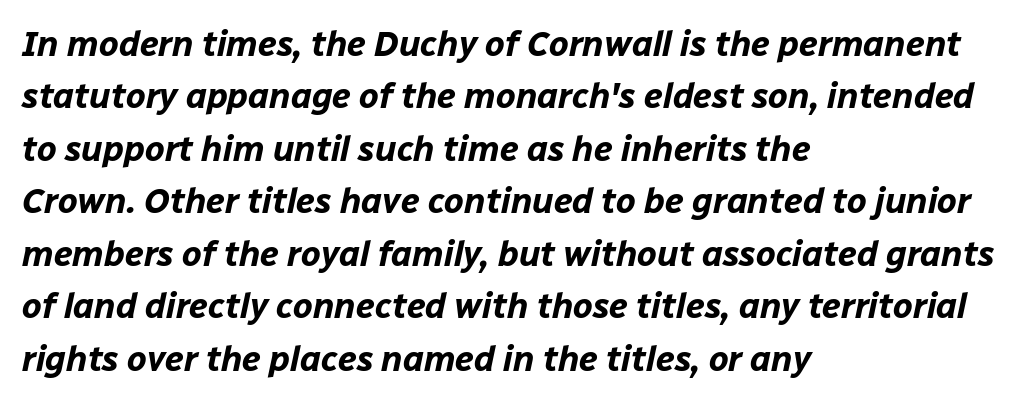
{"italic": "yes", "lean": "right", "slant_degrees": 12, "bold": "yes", "weight": "bold", "width": "normal", "stroke_contrast": "low", "x_height": "medium", "monospaced": "no", "underline": "no", "align": "left", "line_spacing": "normal", "line_spacing_ratio": 1.5, "letter_spacing": "normal", "letter_spacing_em": 0.0, "glyph_px": 35}
